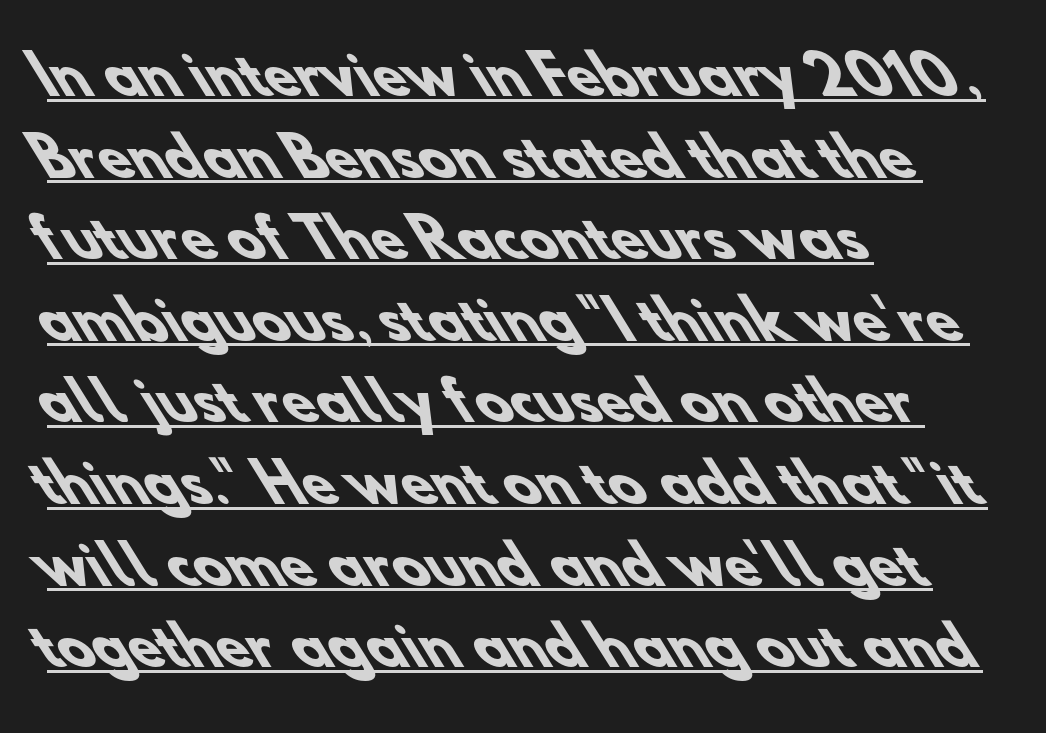
Q: Is the text bold? A: Yes.
Q: Is the typeface a serif or a sans-serif typeface? A: Sans-serif.
Q: Is the text underlined? A: Yes.
Q: How is the paragraph aligned? A: Left-aligned.
Q: Is the spacing between letters normal or unusually wide? A: Normal.
Q: Is the spacing between lines tight, normal or loose? A: Normal.
Q: Width (condensed, normal, or wide)? A: Normal.
Q: Stroke contrast? A: Low.
Q: x-height? A: Small.
Q: Monospaced? A: No.
